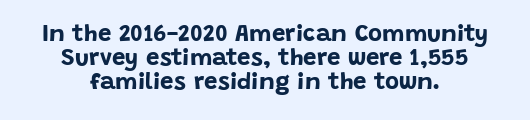
Q: Is the text bold? A: Yes.
Q: Is the text italic (slanted)? A: No, it is upright.
Q: Is the text underlined? A: No.
Q: How is the paragraph aligned? A: Centered.
Q: Is the spacing between letters normal or unusually wide? A: Normal.
Q: Is the spacing between lines tight, normal or loose? A: Tight.
